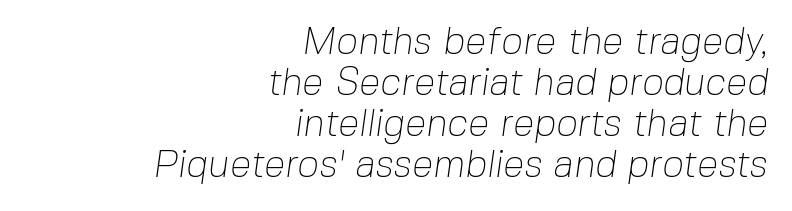
Q: Is the text bold? A: No.
Q: Is the typeface a serif or a sans-serif typeface? A: Sans-serif.
Q: Is the text underlined? A: No.
Q: How is the paragraph aligned? A: Right-aligned.
Q: Is the spacing between letters normal or unusually wide? A: Normal.
Q: Is the spacing between lines tight, normal or loose? A: Tight.
Q: Width (condensed, normal, or wide)? A: Normal.
Q: Stroke contrast? A: Low.
Q: x-height? A: Medium.
Q: Monospaced? A: No.
